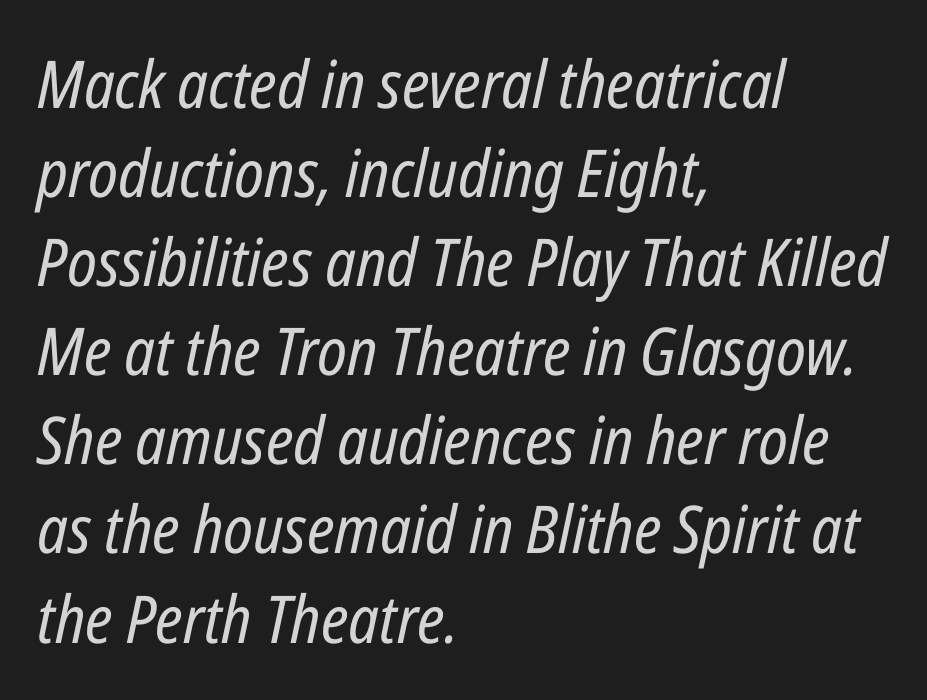
Q: Is the text bold? A: No.
Q: Is the text italic (slanted)? A: Yes, it leans right by about 12 degrees.
Q: Is the text underlined? A: No.
Q: How is the paragraph aligned? A: Left-aligned.
Q: Is the spacing between letters normal or unusually wide? A: Normal.
Q: Is the spacing between lines tight, normal or loose? A: Normal.
Q: Width (condensed, normal, or wide)? A: Condensed.
Q: Stroke contrast? A: Low.
Q: x-height? A: Medium.
Q: Monospaced? A: No.
